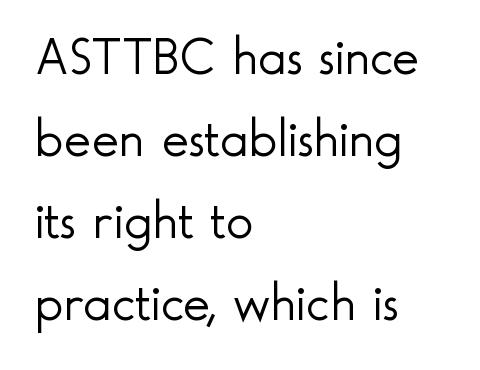
Regular leading. Every stem runs plumb, perpendicular to the baseline. The string is rendered with underlining switched off. A typesetter would call this proportional, since set widths differ per character. No letter is thick-stroked: the sample isn't bold.
